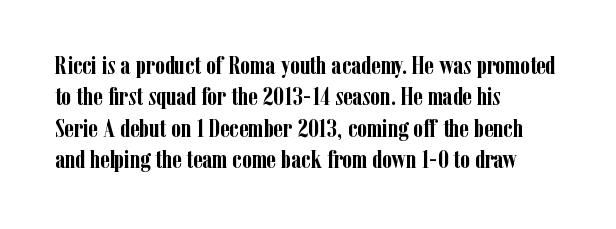
The image shows 25 px bold type, upright; set left-aligned, normal line spacing (1.26x), normal letter spacing, not underlined.
